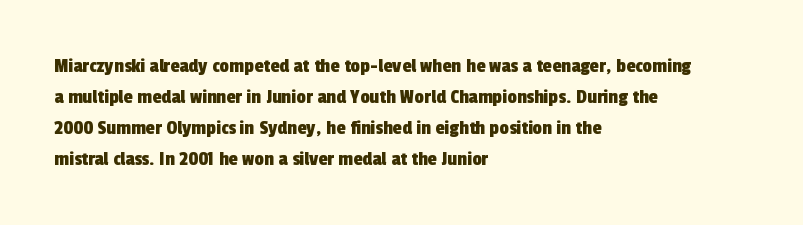
The lines in this sample share a left origin and differ only in where they stop. Underline: absent. If you measured baseline to baseline, you'd find a middling distance. Caption: standard tracking, unaltered.
